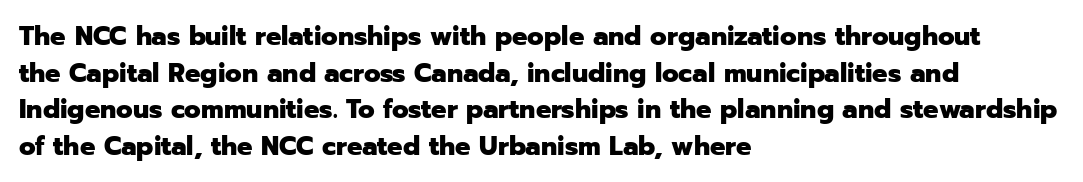
Casual observation: everything's shoved over to the left. Look at the tracking — it's just the regular setting, nothing added. The rendering uses a moderate line-height, typical for paragraphs. Decoration check: the copy has no underline. The face used here has the dense, thick strokes of a bold. The typography opts for an upright posture over an oblique one.
